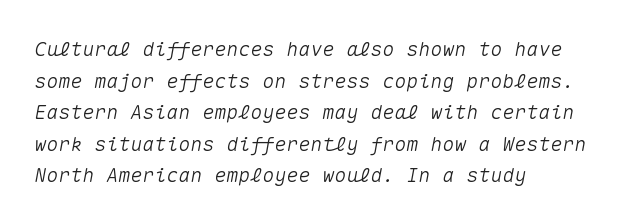
The image shows 20 px text type, italic (leaning right); set left-aligned, normal line spacing (1.58x), normal letter spacing, not underlined.
